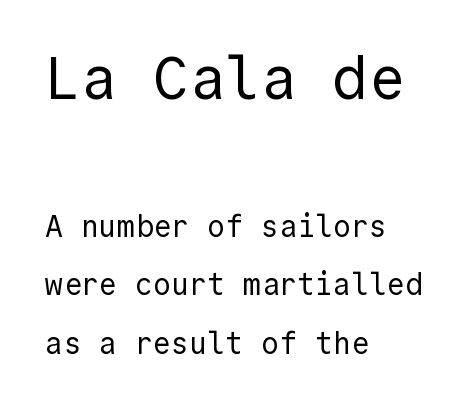
{"serif": "no", "italic": "no", "bold": "no", "weight": "regular", "width": "normal", "x_height": "medium", "monospaced": "yes", "underline": "no", "align": "left", "line_spacing": "loose", "line_spacing_ratio": 1.95, "letter_spacing": "normal", "letter_spacing_em": 0.0, "larger_block": "first", "size_ratio": 2.0, "glyph_px": 60}
